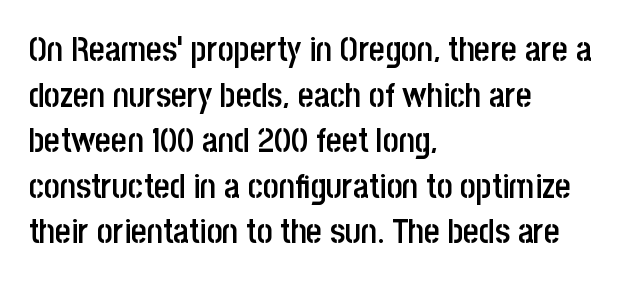
The image shows 34 px semibold, condensed sans-serif type, upright; set left-aligned, normal line spacing (1.34x), normal letter spacing, not underlined; low stroke contrast and a large x-height.
